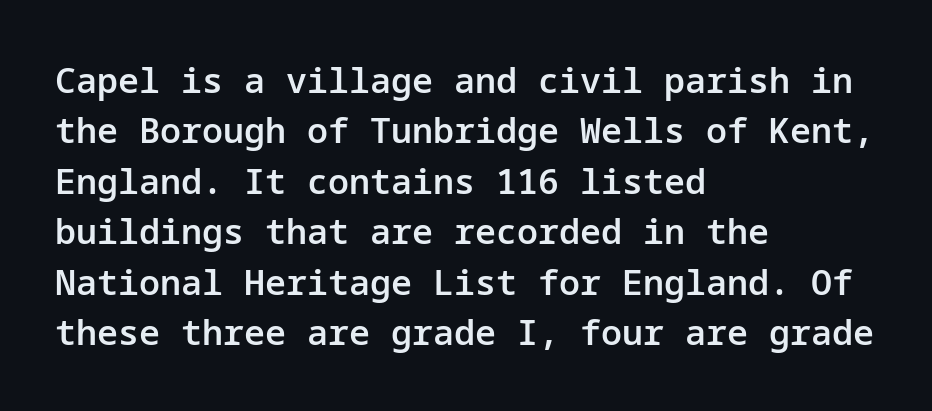
Leading matches the norm, producing a regular column. The font's upright variant was chosen for this text. Tracking value appears to be zero — textbook default spacing. Stems and bowls a touch heavier than normal — semibold. The glyphs in this specimen are sans serif.
